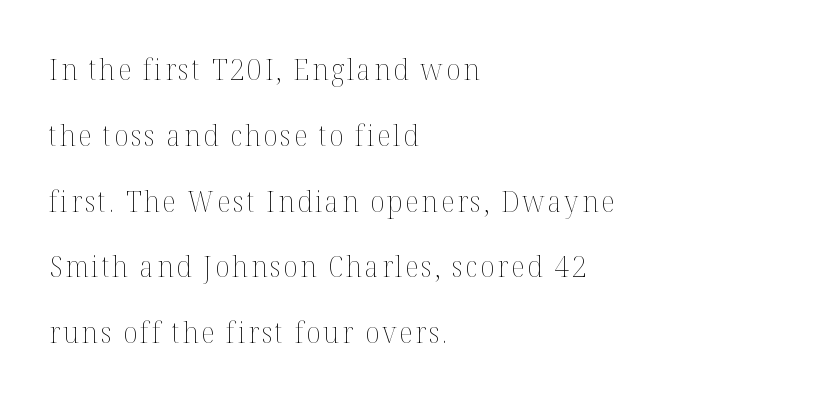
The image shows 29 px thin type, upright; set left-aligned, loose line spacing (2.27x), not underlined; medium stroke contrast and a medium x-height.
